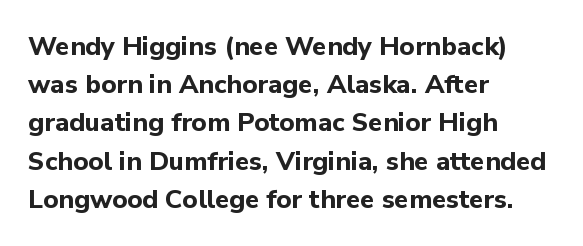
One glance says typical: line gaps are just what's usual. Students, note that the glyphs here touch the page at normal intervals. When letters stand straight like this, we call the style roman or upright. The string is rendered with underlining switched off. Casual observation: everything's shoved over to the left.
